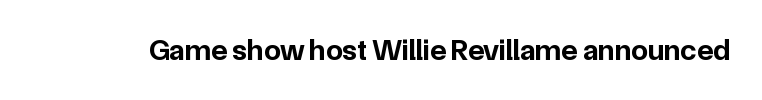
The image shows 30 px bold sans-serif type, upright; set normal letter spacing, not underlined; low stroke contrast and a medium x-height.
